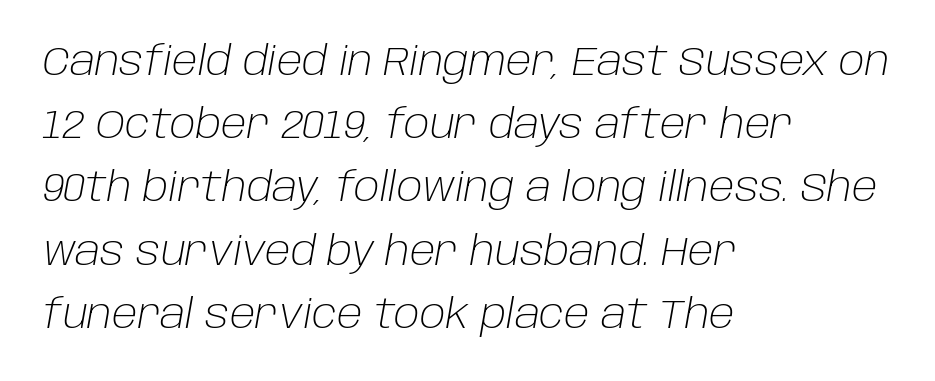
The image shows 40 px light type, italic (leaning right); set left-aligned, normal line spacing (1.58x), normal letter spacing, not underlined; low stroke contrast and a large x-height.
